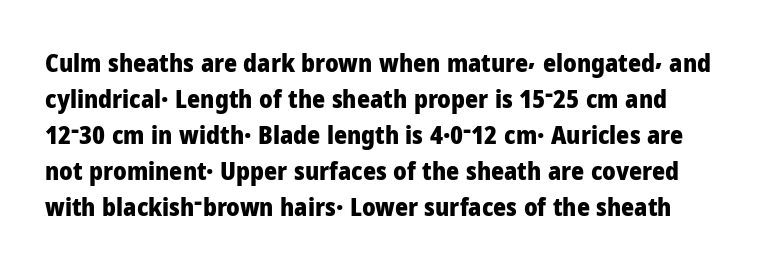
The image shows 25 px bold type, upright; set normal line spacing (1.44x), normal letter spacing, not underlined.
